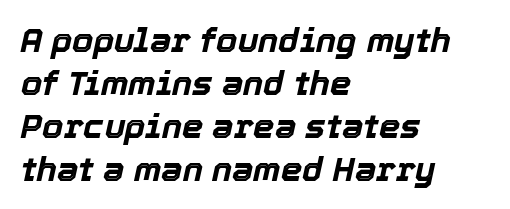
{"italic": "yes", "lean": "right", "slant_degrees": 12, "bold": "yes", "weight": "bold", "width": "normal", "x_height": "medium", "monospaced": "no", "underline": "no", "align": "left", "line_spacing": "normal", "line_spacing_ratio": 1.26, "letter_spacing": "normal", "letter_spacing_em": 0.0, "glyph_px": 34}
